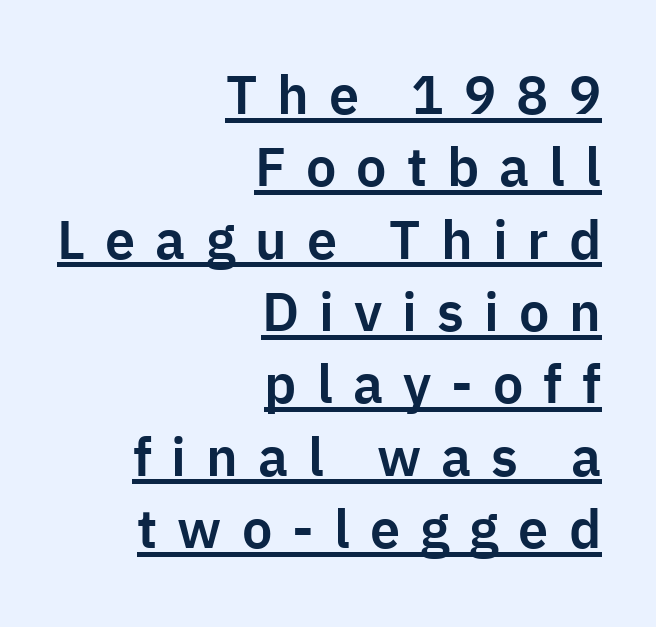
The image shows 54 px sans-serif type, upright; set right-aligned, normal line spacing (1.34x), unusually wide letter spacing (+0.37 em), underlined; low stroke contrast and a medium x-height.
